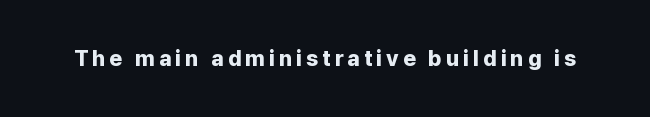
The image shows 22 px bold type, upright; set not underlined.
